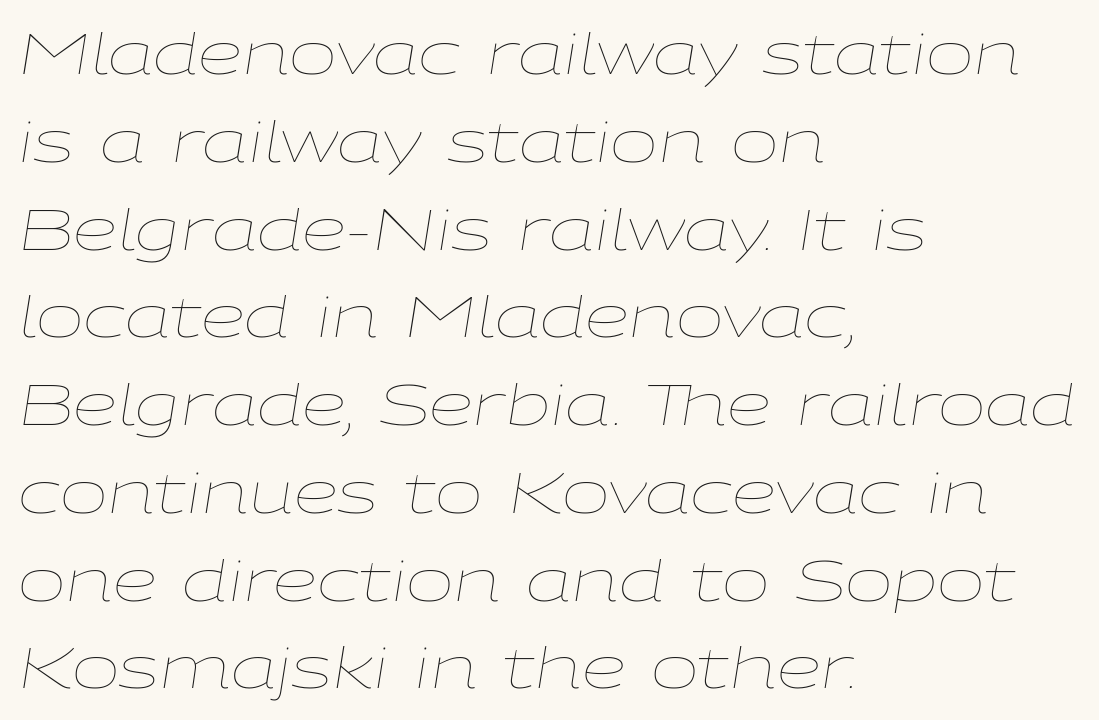
{"italic": "yes", "lean": "right", "slant_degrees": 9, "bold": "no", "weight": "thin", "width": "wide", "stroke_contrast": "low", "x_height": "medium", "monospaced": "no", "underline": "no", "align": "left", "line_spacing": "normal", "line_spacing_ratio": 1.54, "letter_spacing": "normal", "letter_spacing_em": 0.0, "glyph_px": 57}
